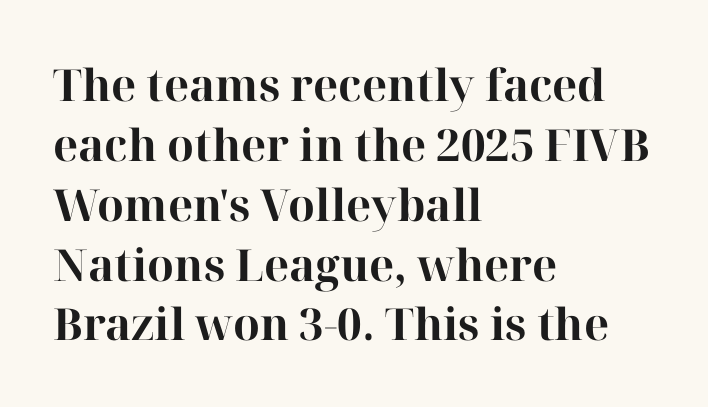
{"serif": "yes", "italic": "no", "bold": "yes", "weight": "bold", "width": "normal", "stroke_contrast": "high", "x_height": "medium", "monospaced": "no", "underline": "no", "align": "left", "line_spacing": "normal", "line_spacing_ratio": 1.36, "letter_spacing": "normal", "letter_spacing_em": 0.0, "glyph_px": 44}
